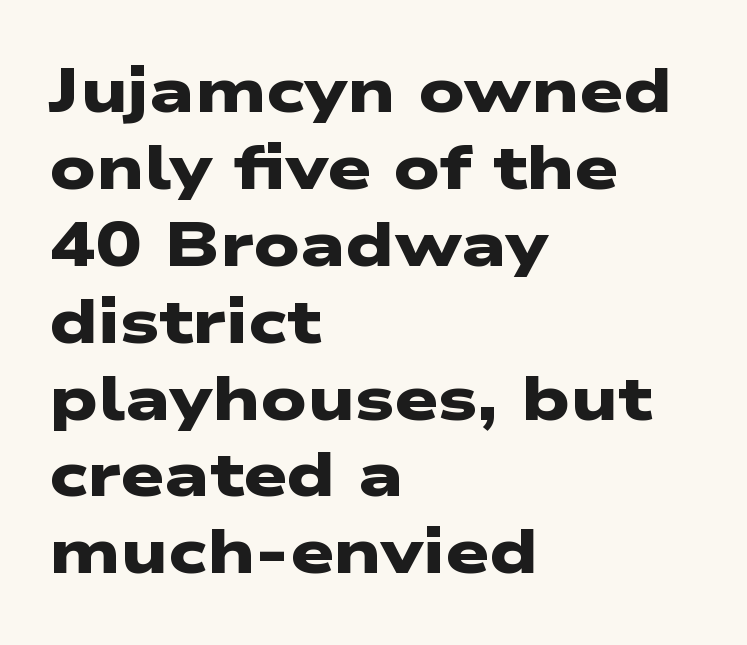
A full-strength bold gives these letters their thick strokes. Check where the strokes stop: nothing finishes them off — pure sans. Do the characters align in a grid? No, the font is proportional. All the whitespace from short lines collects on the right. Honestly, the letter spacing is just normal — you wouldn't notice it.
